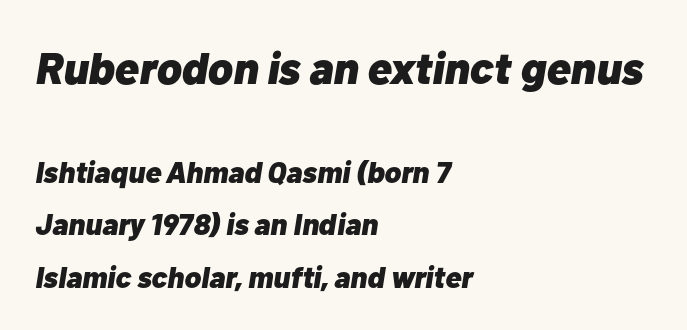
{"italic": "yes", "lean": "right", "slant_degrees": 10, "bold": "yes", "weight": "heavy", "width": "normal", "stroke_contrast": "low", "x_height": "medium", "monospaced": "no", "underline": "no", "align": "left", "line_spacing_ratio": 1.75, "letter_spacing": "normal", "letter_spacing_em": 0.0, "larger_block": "first", "size_ratio": 1.5, "glyph_px": 45}
